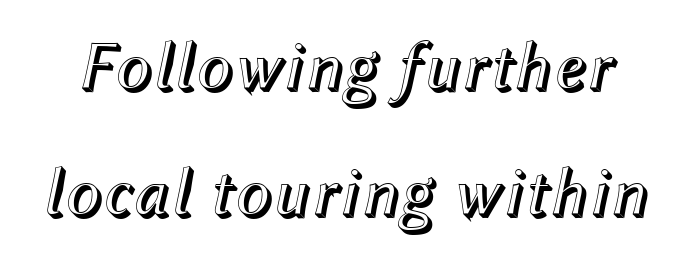
Q: Is the text italic (slanted)? A: Yes, it leans right by about 12 degrees.
Q: Is the text underlined? A: No.
Q: Is the spacing between letters normal or unusually wide? A: Normal.
Q: Width (condensed, normal, or wide)? A: Normal.
Q: x-height? A: Medium.
Q: Monospaced? A: No.
